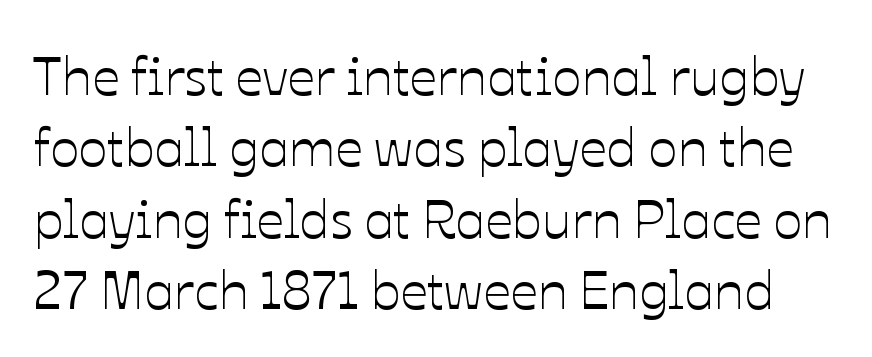
The image shows 54 px text type, upright; set normal line spacing (1.32x), normal letter spacing, not underlined; low stroke contrast and a medium x-height.
